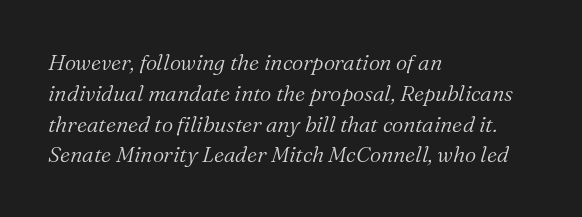
{"italic": "yes", "lean": "right", "slant_degrees": 16, "bold": "no", "underline": "no", "align": "left", "line_spacing": "normal", "line_spacing_ratio": 1.4, "letter_spacing": "normal", "letter_spacing_em": 0.0, "glyph_px": 22}
